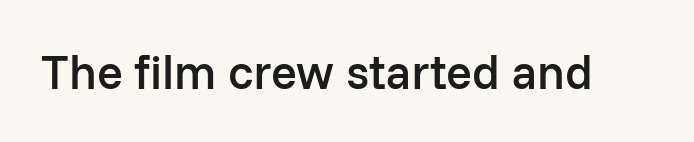
Q: Is the text bold? A: Semi-bold.
Q: Is the text italic (slanted)? A: No, it is upright.
Q: Is the typeface a serif or a sans-serif typeface? A: Sans-serif.
Q: Is the text underlined? A: No.
Q: Is the spacing between letters normal or unusually wide? A: Normal.
Q: Width (condensed, normal, or wide)? A: Normal.
Q: Stroke contrast? A: Low.
Q: x-height? A: Medium.
Q: Monospaced? A: No.
